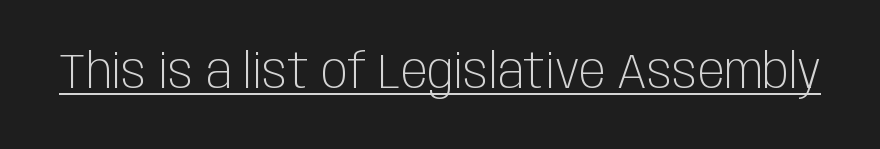
The face used here is rendered with its standard letterfit. A roman cut, with each character standing at attention. Like a heading marked for emphasis, these lines bear an underscore. Caption: face not bold, strokes unweighted.
